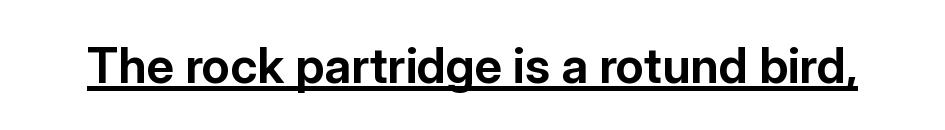
In terms of posture, this sample is upright. Looks like regular typesetting: each glyph gets only the width it needs. A typographer would call this underscored text. The rendering uses a bold face; every stroke is thick and dark. The letters carry no serifs — their stems end cleanly without finishing strokes. What stands out about the letter spacing? Nothing — it is the standard amount.
